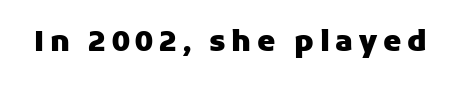
{"serif": "no", "italic": "no", "bold": "yes", "weight": "heavy", "width": "normal", "stroke_contrast": "low", "x_height": "medium", "monospaced": "no", "underline": "no", "letter_spacing": "wide", "letter_spacing_em": 0.2, "glyph_px": 29}
